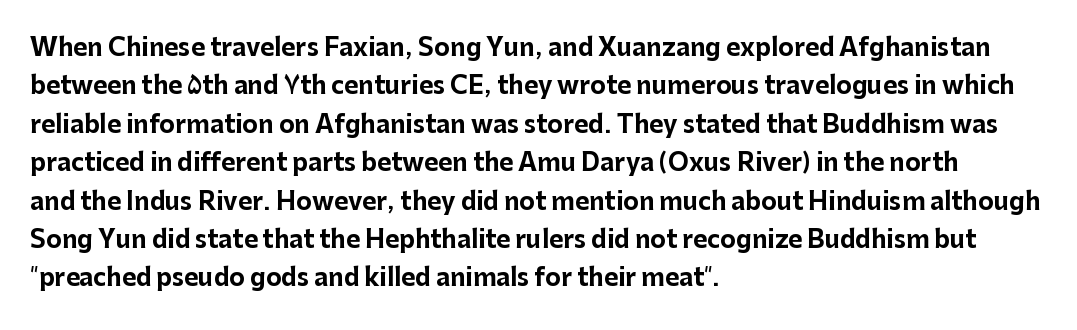
{"italic": "no", "bold": "yes", "underline": "no", "align": "left", "line_spacing": "normal", "line_spacing_ratio": 1.6, "letter_spacing": "normal", "letter_spacing_em": 0.0, "glyph_px": 24}
